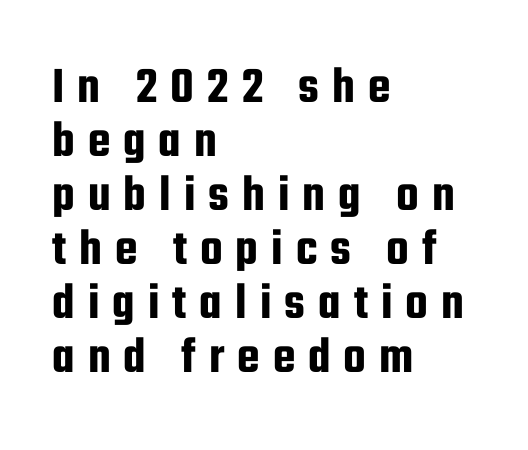
{"serif": "no", "italic": "no", "width": "condensed", "stroke_contrast": "low", "x_height": "medium", "monospaced": "no", "underline": "no", "align": "left", "line_spacing": "tight", "line_spacing_ratio": 1.04, "letter_spacing": "wide", "letter_spacing_em": 0.25, "glyph_px": 52}
